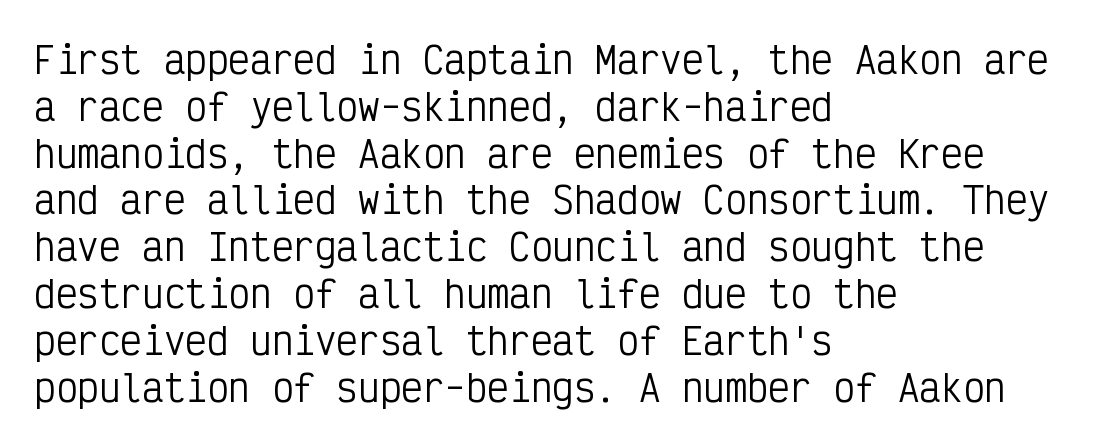
Q: Is the text bold? A: No.
Q: Is the text italic (slanted)? A: No, it is upright.
Q: Is the typeface a serif or a sans-serif typeface? A: Sans-serif.
Q: Is the text underlined? A: No.
Q: How is the paragraph aligned? A: Left-aligned.
Q: Is the spacing between letters normal or unusually wide? A: Normal.
Q: Is the spacing between lines tight, normal or loose? A: Normal.
Q: Width (condensed, normal, or wide)? A: Condensed.
Q: Stroke contrast? A: Low.
Q: x-height? A: Medium.
Q: Monospaced? A: Yes.
